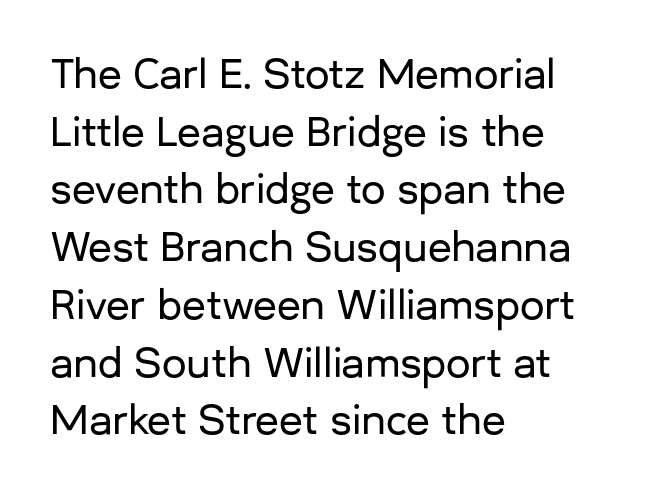
The image shows 39 px sans-serif type, upright; set left-aligned, normal line spacing (1.48x), normal letter spacing, not underlined; low stroke contrast and a medium x-height.
